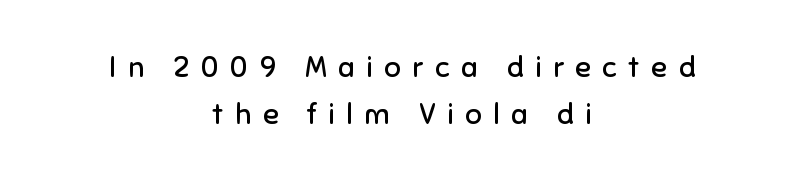
Q: Is the text bold? A: No.
Q: Is the text italic (slanted)? A: No, it is upright.
Q: Is the typeface a serif or a sans-serif typeface? A: Sans-serif.
Q: Is the text underlined? A: No.
Q: How is the paragraph aligned? A: Centered.
Q: Is the spacing between letters normal or unusually wide? A: Unusually wide.
Q: Is the spacing between lines tight, normal or loose? A: Normal.
Q: Width (condensed, normal, or wide)? A: Normal.
Q: Stroke contrast? A: Low.
Q: x-height? A: Medium.
Q: Monospaced? A: No.
